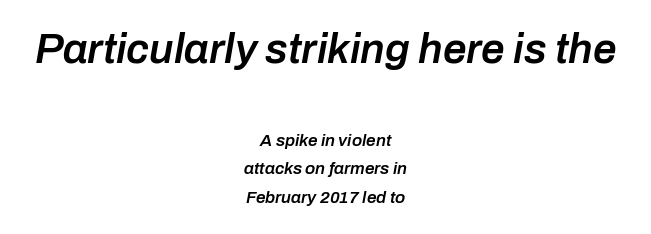
The image shows 42 px semibold type, italic (leaning right); set centered, normal line spacing (1.69x), normal letter spacing, not underlined; the first (top) block is 2.47x larger; low stroke contrast and a medium x-height.
